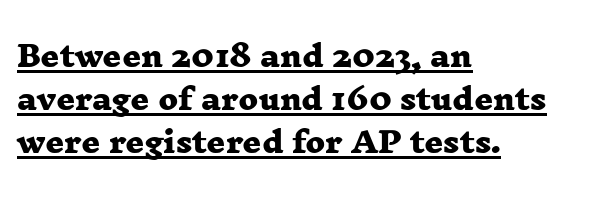
Type style note: has serifs. The rendering uses natural spacing where letterforms have individual widths. The passage shown stacks its lines at a standard gap. Looks like someone drew a line under every word here.
